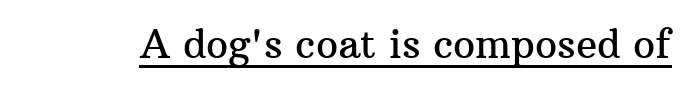
Q: Is the text italic (slanted)? A: No, it is upright.
Q: Is the typeface a serif or a sans-serif typeface? A: Serif.
Q: Is the text underlined? A: Yes.
Q: Is the spacing between letters normal or unusually wide? A: Normal.
Q: Width (condensed, normal, or wide)? A: Normal.
Q: Stroke contrast? A: Medium.
Q: x-height? A: Medium.
Q: Monospaced? A: No.
